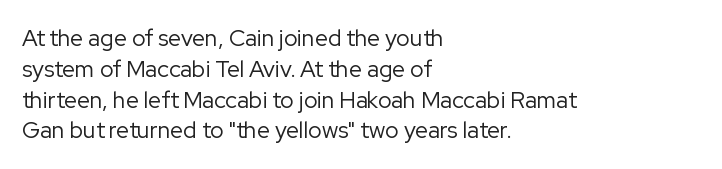
Q: Is the text bold? A: No.
Q: Is the text italic (slanted)? A: No, it is upright.
Q: Is the text underlined? A: No.
Q: How is the paragraph aligned? A: Left-aligned.
Q: Is the spacing between letters normal or unusually wide? A: Normal.
Q: Is the spacing between lines tight, normal or loose? A: Normal.
